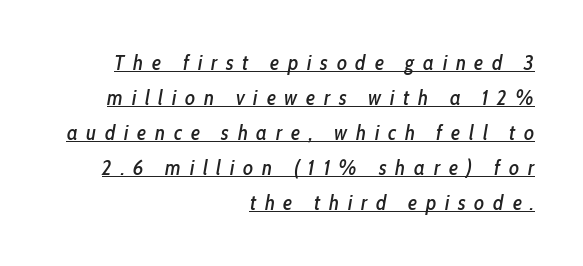
Q: Is the text italic (slanted)? A: Yes, it leans right by about 10 degrees.
Q: Is the text underlined? A: Yes.
Q: How is the paragraph aligned? A: Right-aligned.
Q: Is the spacing between letters normal or unusually wide? A: Unusually wide.
Q: Is the spacing between lines tight, normal or loose? A: Normal.
